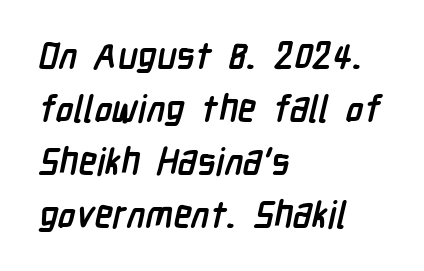
{"serif": "no", "bold": "yes", "weight": "semibold", "width": "condensed", "stroke_contrast": "low", "x_height": "medium", "monospaced": "no", "underline": "no", "align": "left", "line_spacing": "normal", "line_spacing_ratio": 1.43, "letter_spacing": "normal", "letter_spacing_em": 0.0, "glyph_px": 37}
